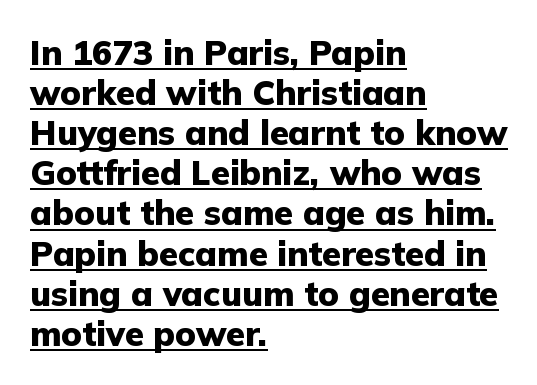
The image shows 34 px heavy sans-serif type, upright; set left-aligned, line spacing 1.18x, normal letter spacing, underlined; low stroke contrast and a medium x-height.
